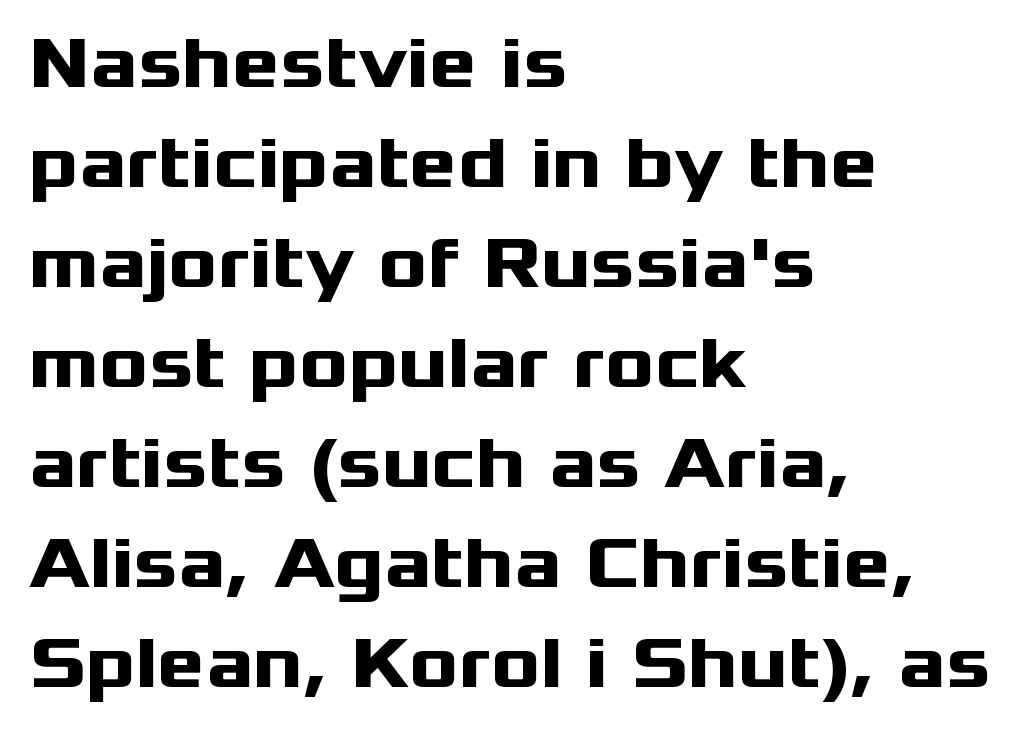
The image shows 73 px heavy, wide sans-serif type, upright; set left-aligned, normal line spacing (1.37x), normal letter spacing, not underlined; medium stroke contrast and a medium x-height.
